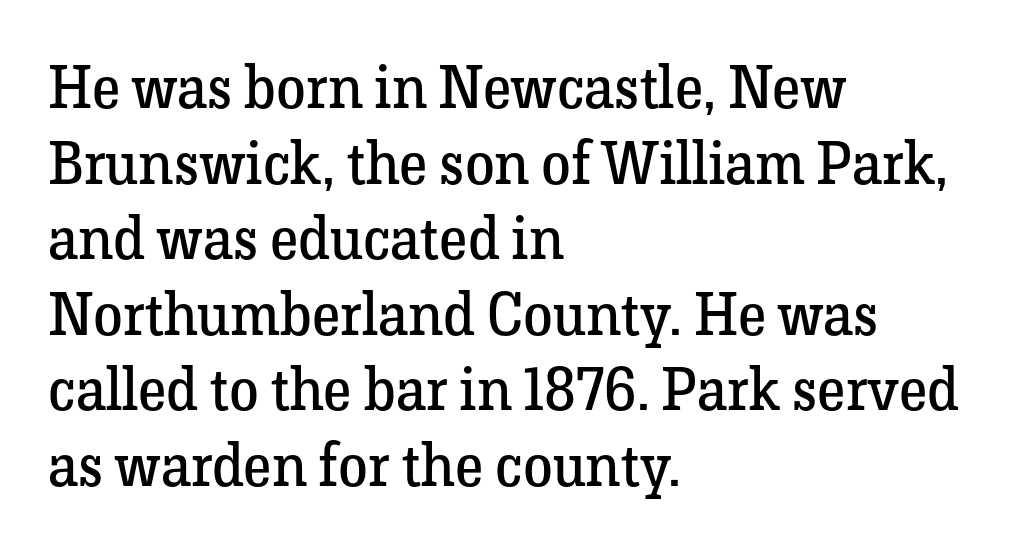
Q: Is the text bold? A: No.
Q: Is the text italic (slanted)? A: No, it is upright.
Q: Is the typeface a serif or a sans-serif typeface? A: Serif.
Q: Is the text underlined? A: No.
Q: How is the paragraph aligned? A: Left-aligned.
Q: Is the spacing between letters normal or unusually wide? A: Normal.
Q: Is the spacing between lines tight, normal or loose? A: Normal.
Q: Width (condensed, normal, or wide)? A: Normal.
Q: Stroke contrast? A: Low.
Q: x-height? A: Medium.
Q: Monospaced? A: No.
